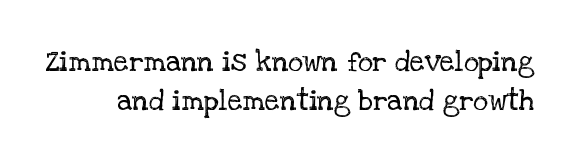
{"serif": "yes", "italic": "no", "bold": "no", "weight": "regular", "width": "normal", "stroke_contrast": "low", "x_height": "large", "monospaced": "no", "underline": "no", "line_spacing": "normal", "line_spacing_ratio": 1.36, "letter_spacing": "normal", "letter_spacing_em": 0.0, "glyph_px": 29}
